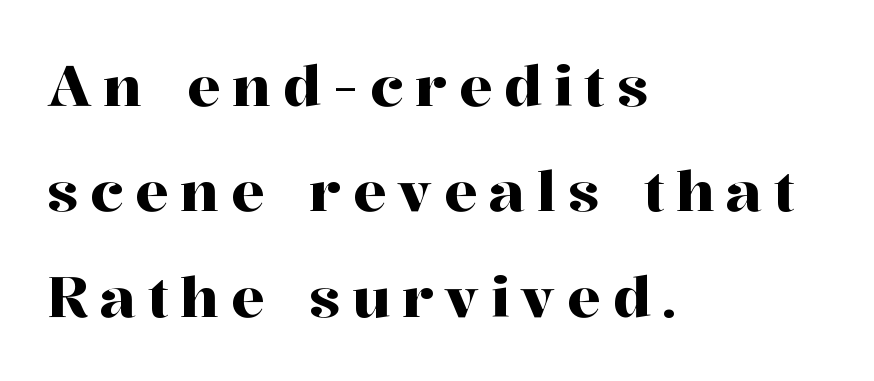
The image shows 56 px serif type, upright; set left-aligned, line spacing 1.88x, unusually wide letter spacing (+0.21 em), not underlined; high stroke contrast and a medium x-height.
